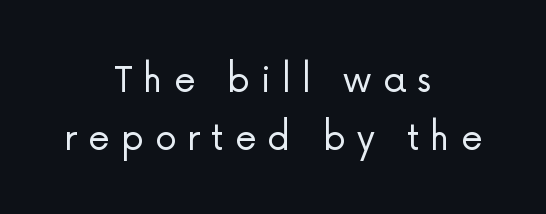
{"serif": "no", "italic": "no", "bold": "no", "weight": "light", "width": "normal", "stroke_contrast": "low", "x_height": "medium", "monospaced": "no", "underline": "no", "align": "center", "line_spacing": "normal", "line_spacing_ratio": 1.32, "letter_spacing": "wide", "letter_spacing_em": 0.25, "glyph_px": 44}
